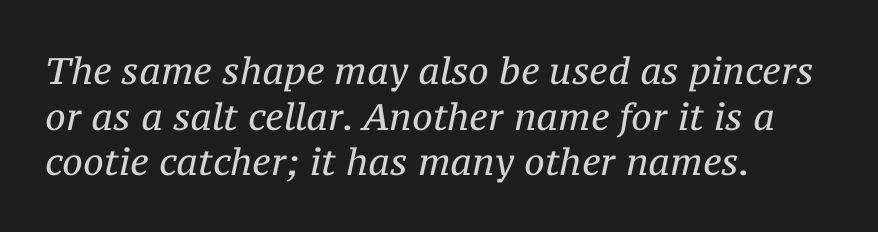
{"serif": "yes", "italic": "yes", "lean": "right", "slant_degrees": 12, "bold": "no", "weight": "regular", "width": "normal", "stroke_contrast": "medium", "x_height": "medium", "monospaced": "no", "underline": "no", "align": "left", "line_spacing_ratio": 1.23, "letter_spacing": "normal", "letter_spacing_em": 0.0, "glyph_px": 37}
